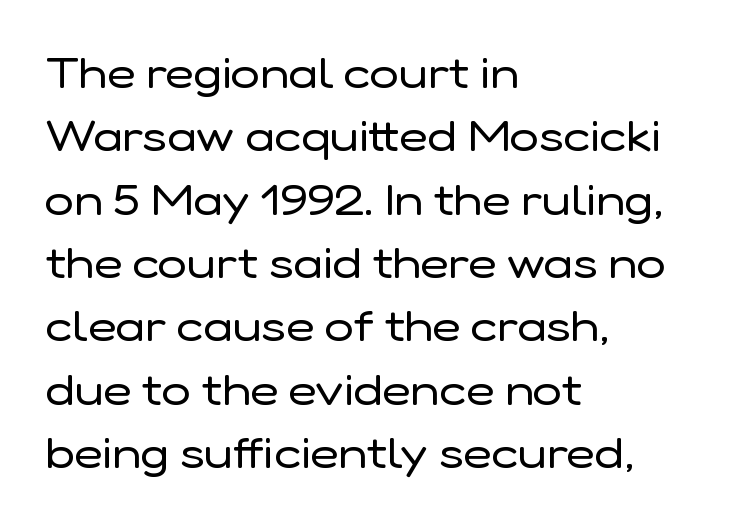
Does extra space separate the letters? No, they use regular spacing. This sample keeps an unexceptional amount of space between lines. The face used here is proportionally spaced, like ordinary book or web type. Short and long lines alike share a common starting point at left. Every character sits straight up, as roman type does. Each stroke keeps to a modest, everyday thickness or less.
